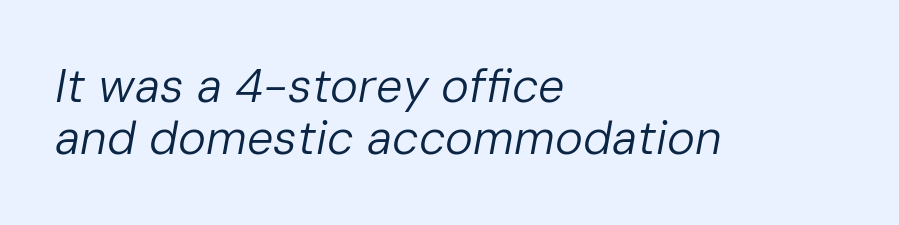
Letters have the restrained weight of plain body copy at most. The space between consecutive lines is stingy. Default kerning and tracking; the words read as compact shapes. Emphasis-style slanted type is in use. The area under the type is left untouched.
